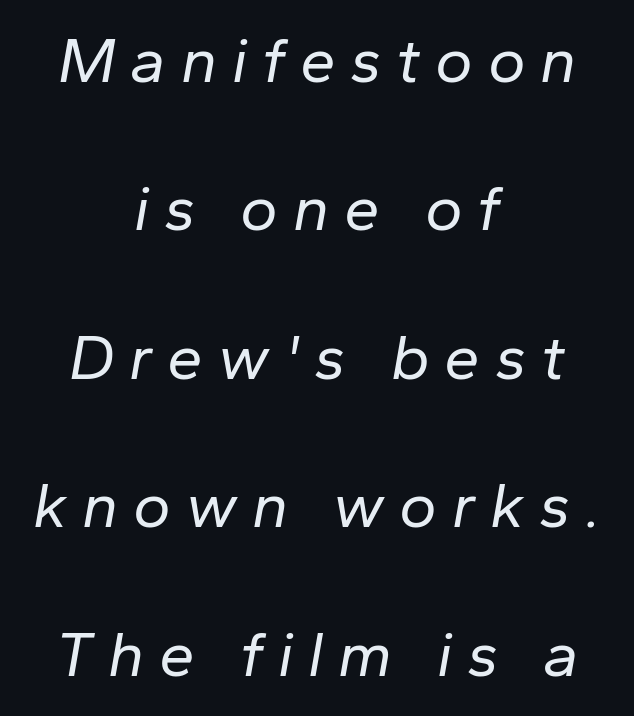
{"italic": "yes", "lean": "right", "slant_degrees": 10, "bold": "no", "weight": "regular", "width": "normal", "stroke_contrast": "low", "x_height": "medium", "monospaced": "no", "underline": "no", "align": "center", "line_spacing": "loose", "line_spacing_ratio": 2.32, "letter_spacing": "wide", "letter_spacing_em": 0.23, "glyph_px": 64}
